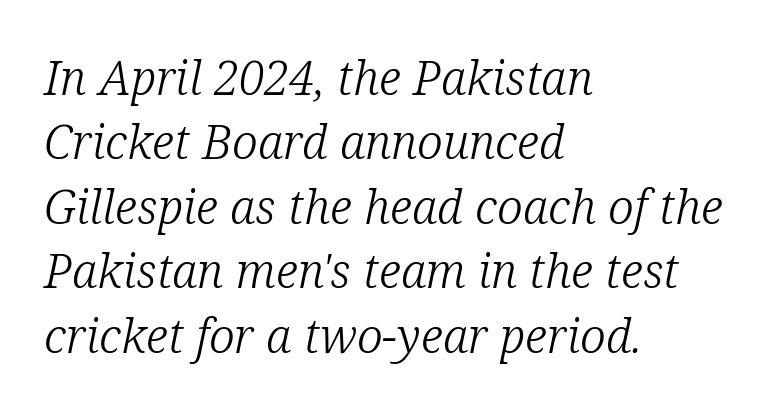
The image shows 47 px light serif type, italic (leaning right); set left-aligned, normal line spacing (1.37x), normal letter spacing, not underlined; low stroke contrast and a medium x-height.
